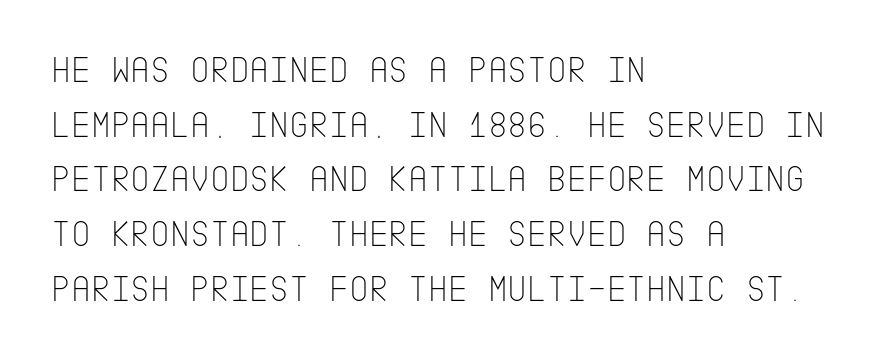
{"serif": "no", "italic": "no", "bold": "no", "weight": "thin", "width": "condensed", "stroke_contrast": "low", "x_height": "large", "underline": "no", "align": "left", "line_spacing": "normal", "line_spacing_ratio": 1.44, "letter_spacing": "normal", "letter_spacing_em": 0.0, "glyph_px": 38}
